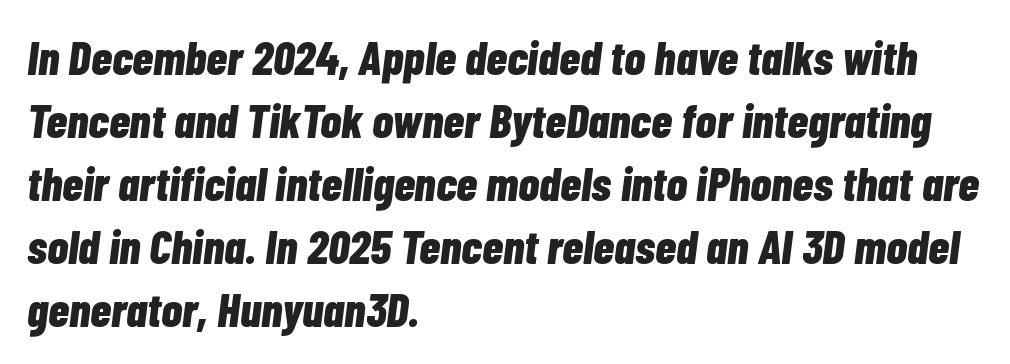
{"italic": "yes", "lean": "right", "slant_degrees": 7, "bold": "yes", "weight": "bold", "width": "condensed", "stroke_contrast": "low", "x_height": "medium", "monospaced": "no", "underline": "no", "align": "left", "line_spacing": "normal", "line_spacing_ratio": 1.31, "letter_spacing": "normal", "letter_spacing_em": 0.0, "glyph_px": 48}
